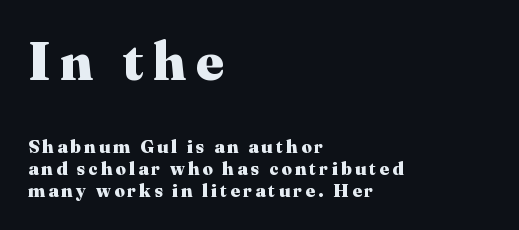
{"serif": "yes", "italic": "no", "bold": "yes", "weight": "heavy", "width": "normal", "stroke_contrast": "medium", "x_height": "medium", "monospaced": "no", "underline": "no", "align": "left", "line_spacing_ratio": 1.22, "larger_block": "first", "size_ratio": 2.94, "glyph_px": 53}
